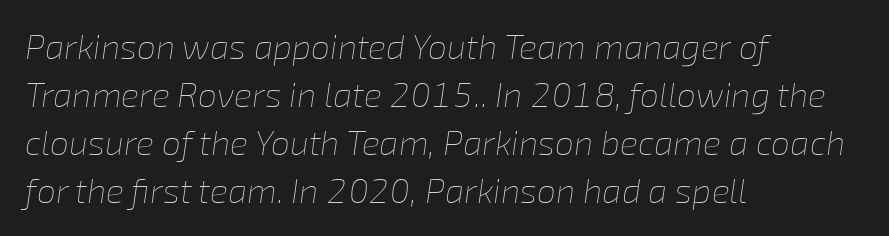
Q: Is the text bold? A: No.
Q: Is the text italic (slanted)? A: Yes, it leans right by about 8 degrees.
Q: Is the text underlined? A: No.
Q: How is the paragraph aligned? A: Left-aligned.
Q: Is the spacing between letters normal or unusually wide? A: Normal.
Q: Is the spacing between lines tight, normal or loose? A: Normal.
Q: Width (condensed, normal, or wide)? A: Normal.
Q: Stroke contrast? A: Low.
Q: x-height? A: Medium.
Q: Monospaced? A: No.
